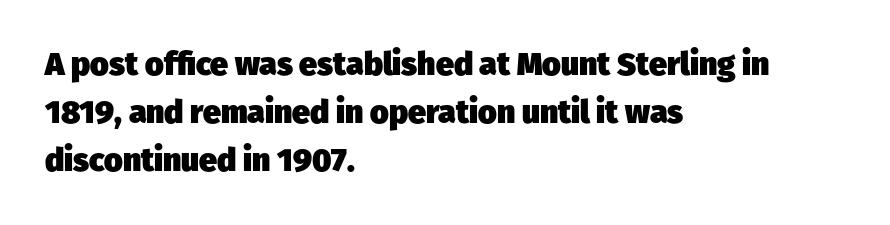
Each row of text sits above clean, open space. Is the letter spacing exaggerated? No — it looks like the ordinary default. To sum up the face: it is a sans, with no serifs. Every letter is thick-stroked: bold, no question. The paragraph has a hard left edge and a soft right edge.
